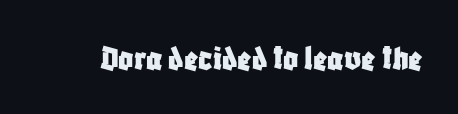
{"serif": "no", "italic": "no", "width": "condensed", "stroke_contrast": "low", "x_height": "large", "monospaced": "no", "underline": "no", "letter_spacing": "normal", "letter_spacing_em": 0.0, "glyph_px": 37}
